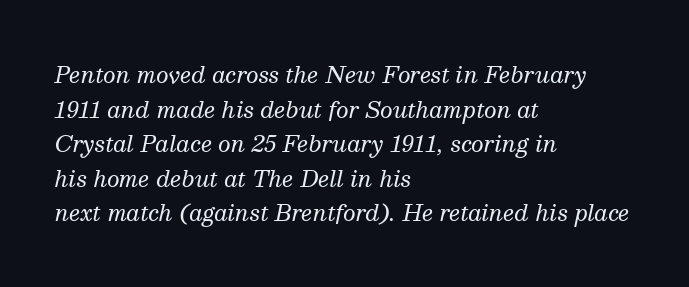
Stems and bowls with no extra thickness — not bold. The passage is arranged the way most books set body copy — flush left. Posture: slanted. The rendering keeps characters at their native spacing. Type without underlining.
